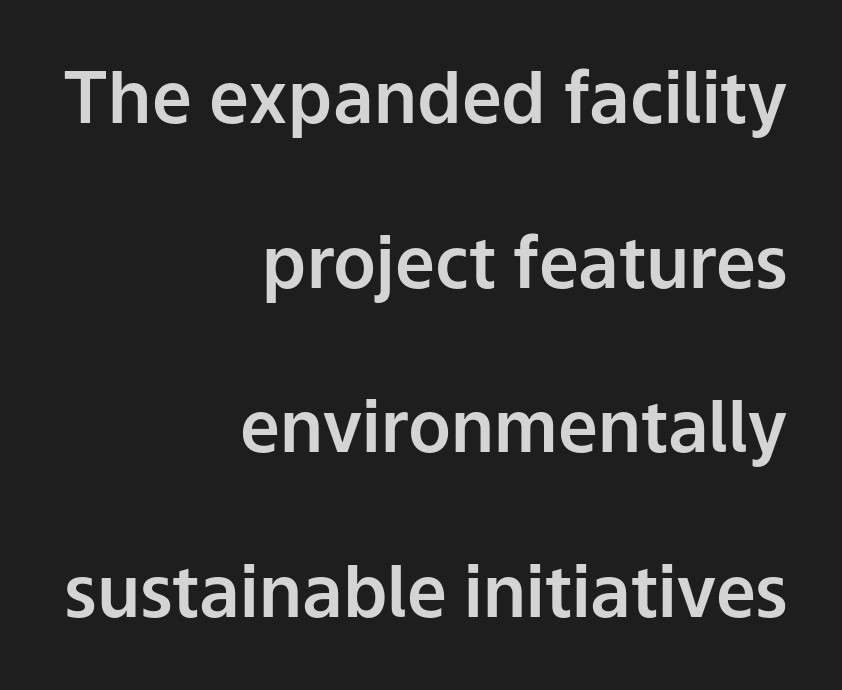
These lines stand farther apart than default settings would place them. Words float on clear page, feet unadorned. Serif or sans? Sans — the stroke terminals are bare. The text block is weighted toward the right margin, trailing off unevenly leftward. Proportional: the letters do not fall into vertical columns.
